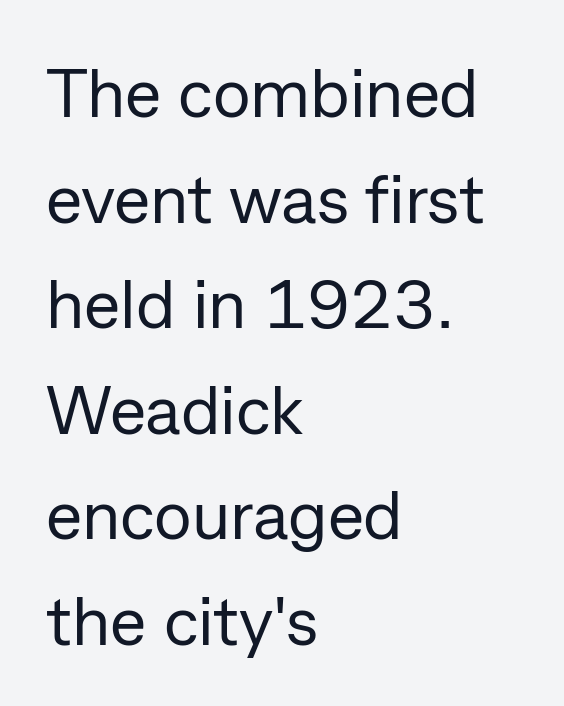
{"serif": "no", "italic": "no", "bold": "no", "weight": "regular", "width": "normal", "stroke_contrast": "low", "x_height": "medium", "monospaced": "no", "underline": "no", "align": "left", "line_spacing": "normal", "line_spacing_ratio": 1.53, "letter_spacing": "normal", "letter_spacing_em": 0.0, "glyph_px": 69}
